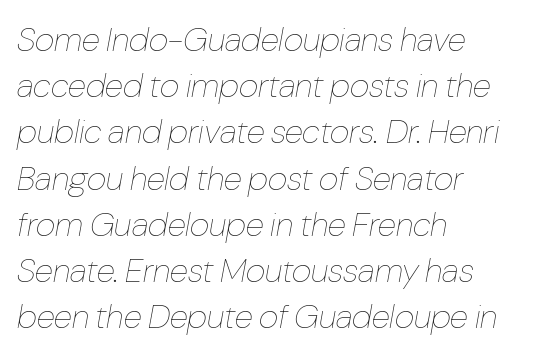
Q: Is the text bold? A: No.
Q: Is the text italic (slanted)? A: Yes, it leans right by about 10 degrees.
Q: Is the text underlined? A: No.
Q: How is the paragraph aligned? A: Left-aligned.
Q: Is the spacing between letters normal or unusually wide? A: Normal.
Q: Is the spacing between lines tight, normal or loose? A: Normal.
Q: Width (condensed, normal, or wide)? A: Condensed.
Q: Stroke contrast? A: Low.
Q: x-height? A: Medium.
Q: Monospaced? A: No.
